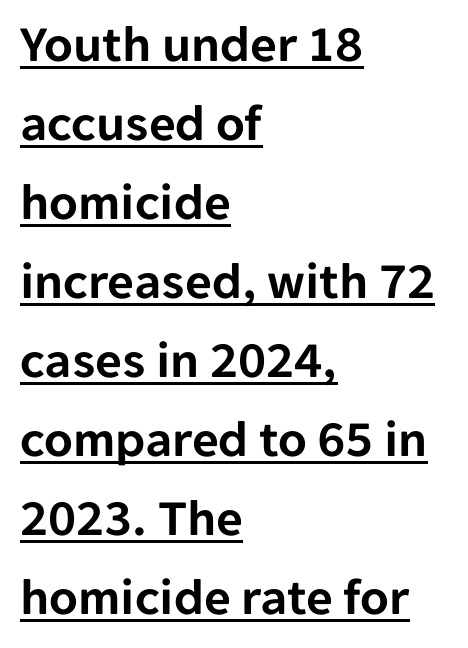
The image shows 52 px sans-serif type, upright; set left-aligned, normal line spacing (1.52x), normal letter spacing, underlined; low stroke contrast and a medium x-height.
